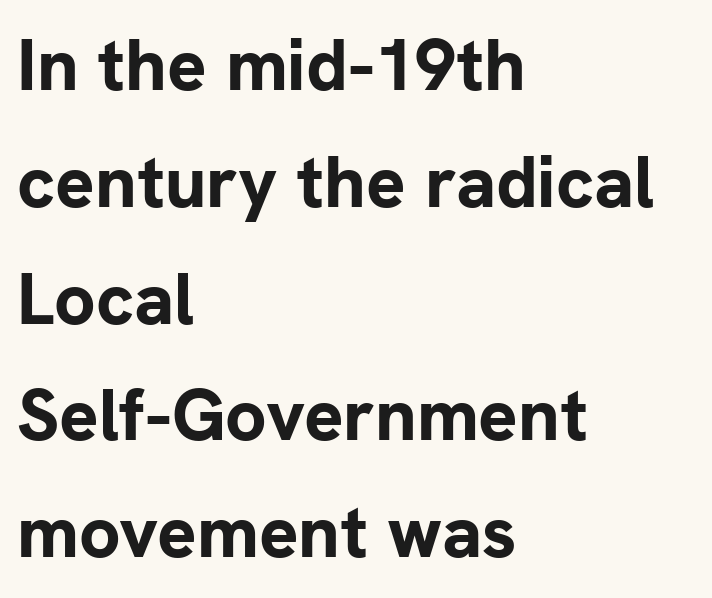
The image shows 73 px bold sans-serif type, upright; set left-aligned, normal line spacing (1.6x), normal letter spacing, not underlined; low stroke contrast and a medium x-height.
